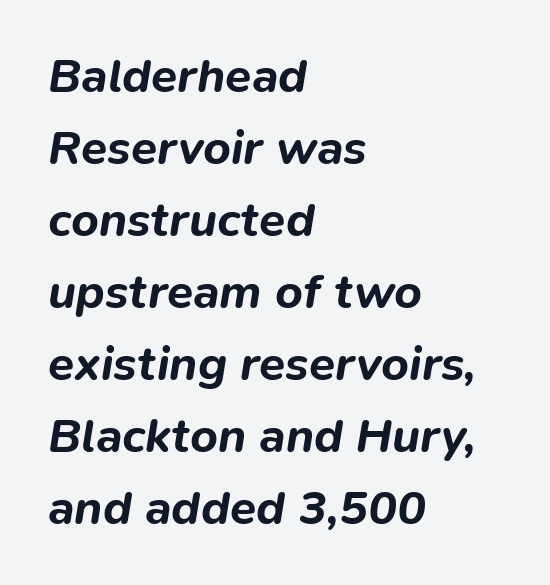
Bold? Absolutely — the strokes are thick and heavy. Notice how descenders clear the ascenders below comfortably — that's standard leading. An italicized treatment has been applied to the whole sample. Descenders hang freely into open space. Students, note that the glyphs here touch the page at normal intervals.
